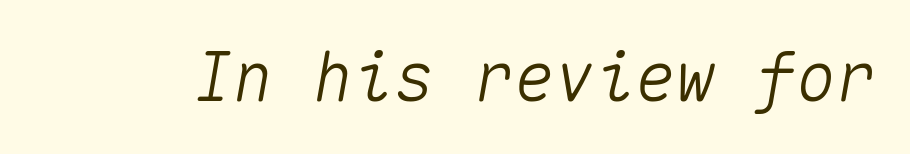
Q: Is the text italic (slanted)? A: Yes, it leans right by about 10 degrees.
Q: Is the text underlined? A: No.
Q: Is the spacing between letters normal or unusually wide? A: Normal.
Q: Width (condensed, normal, or wide)? A: Normal.
Q: Stroke contrast? A: Medium.
Q: x-height? A: Medium.
Q: Monospaced? A: Yes.
